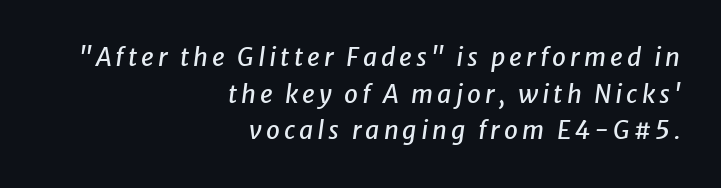
The lines are quadded right. The leading is moderate, giving the passage an even texture. Only glyphs here, with clear space below each row. Slanted lettering throughout.
